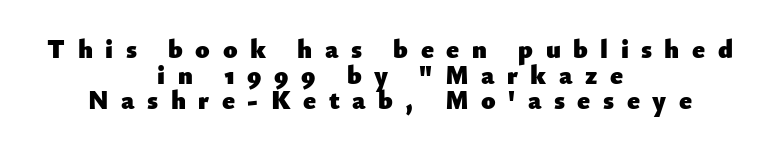
Honestly, the letter spacing is so wide it's the main thing you notice. The compositor balanced each line on the midline. Words float on clear page, feet unadorned. Italic: no, the glyphs are upright roman. In terms of weight, the rendering is a true, heavy bold.
